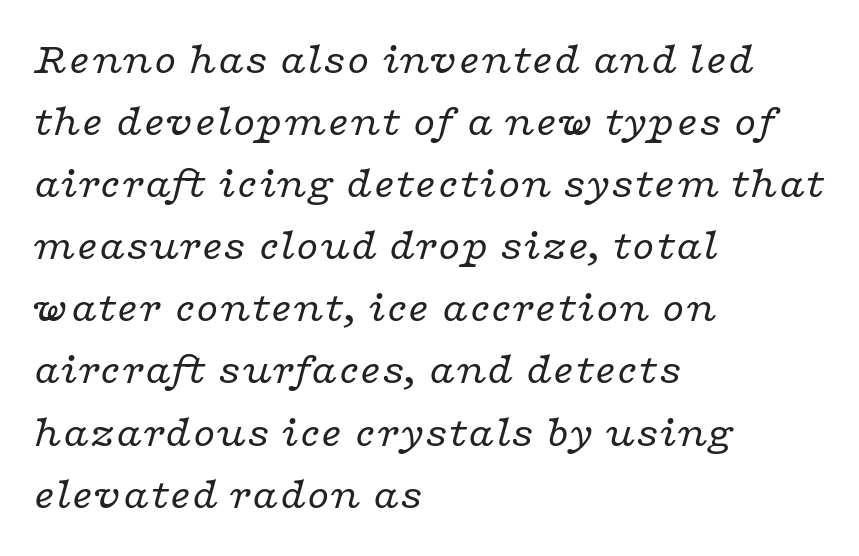
{"serif": "yes", "italic": "yes", "lean": "right", "slant_degrees": 16, "bold": "no", "weight": "regular", "width": "wide", "stroke_contrast": "low", "x_height": "medium", "monospaced": "no", "underline": "no", "align": "left", "line_spacing": "normal", "line_spacing_ratio": 1.38, "letter_spacing": "normal", "letter_spacing_em": 0.0, "glyph_px": 45}
